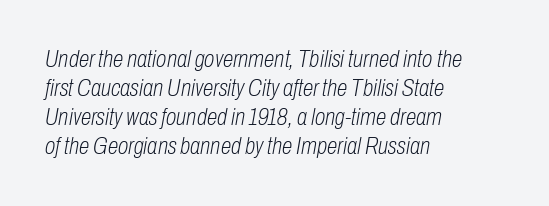
There is no visible air inserted between adjacent glyphs. No letter is thick-stroked: the sample isn't bold. The zone under the glyphs is completely vacant. Designer's note — italics engaged.
